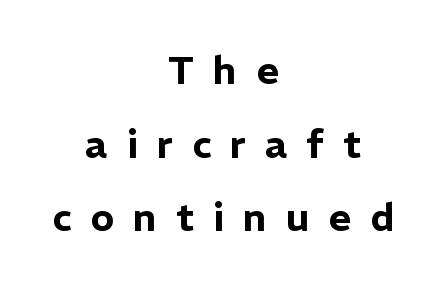
The image shows 39 px sans-serif type, upright; set centered, line spacing 1.89x, unusually wide letter spacing (+0.49 em), not underlined; low stroke contrast and a medium x-height.
